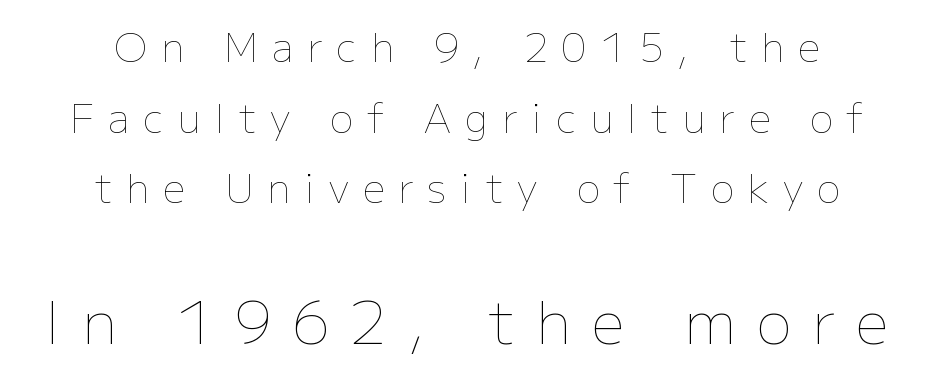
The image shows 59 px thin type, upright; set centered, line spacing 1.81x, unusually wide letter spacing (+0.36 em), not underlined; the second (bottom) block is 1.51x larger; low stroke contrast and a medium x-height.
